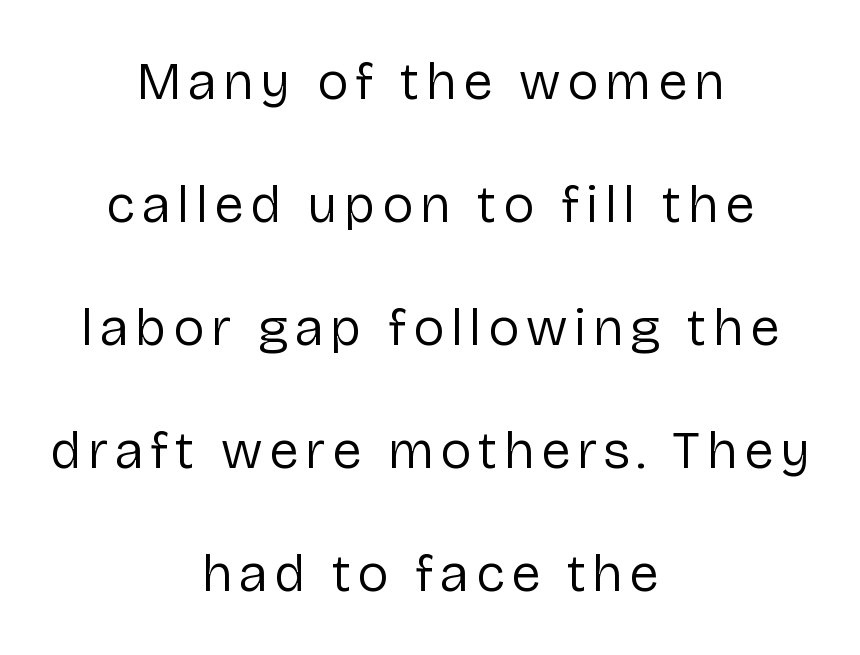
Q: Is the text bold? A: No.
Q: Is the text italic (slanted)? A: No, it is upright.
Q: Is the typeface a serif or a sans-serif typeface? A: Sans-serif.
Q: Is the text underlined? A: No.
Q: How is the paragraph aligned? A: Centered.
Q: Is the spacing between lines tight, normal or loose? A: Loose.
Q: Width (condensed, normal, or wide)? A: Normal.
Q: Stroke contrast? A: Low.
Q: x-height? A: Medium.
Q: Monospaced? A: No.
